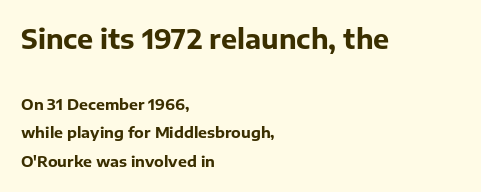
The image shows 27 px bold type, upright; set left-aligned, loose line spacing (1.9x), normal letter spacing, not underlined; the first (top) block is 1.8x larger.
